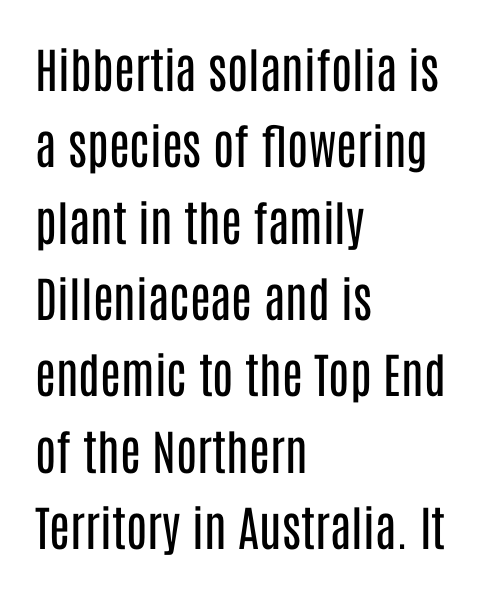
The image shows 48 px regular-weight, condensed sans-serif type, upright; set left-aligned, normal line spacing (1.59x), normal letter spacing, not underlined; low stroke contrast and a large x-height.
